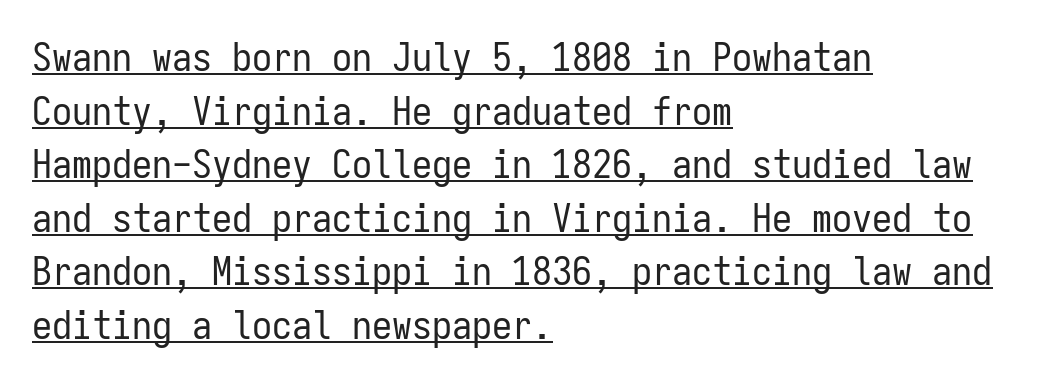
Q: Is the text bold? A: No.
Q: Is the text italic (slanted)? A: No, it is upright.
Q: Is the typeface a serif or a sans-serif typeface? A: Sans-serif.
Q: Is the text underlined? A: Yes.
Q: How is the paragraph aligned? A: Left-aligned.
Q: Is the spacing between letters normal or unusually wide? A: Normal.
Q: Is the spacing between lines tight, normal or loose? A: Normal.
Q: Width (condensed, normal, or wide)? A: Condensed.
Q: Stroke contrast? A: Low.
Q: x-height? A: Medium.
Q: Monospaced? A: Yes.
